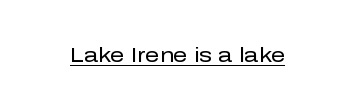
Between one letter and the next there's only the usual sliver of space. A roman cut, with each character standing at attention. The rendered words wear a rule along their underside. Heaviness? Minimal to ordinary, like unemphasized prose.
